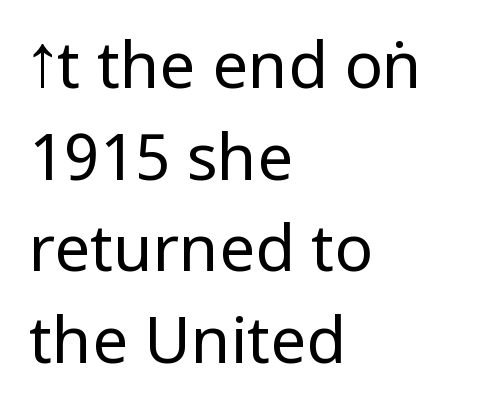
When letters stand straight like this, we call the style roman or upright. One-word summary of the alignment: left. No feet cap the strokes, marking this as sans-serif type. The type is set solid horizontally, with unmodified tracking.
